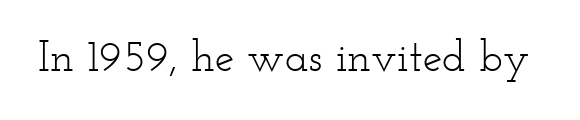
The image shows 44 px light, wide serif type, upright; set normal letter spacing, not underlined; low stroke contrast and a small x-height.
